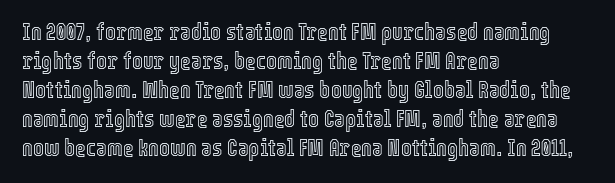
Posture: straight, roman, zero tilt. The passage shown is not underscored anywhere. The rendering anchors every line to the left-hand side. The gaps between neighbouring characters are ordinary and unremarkable.
